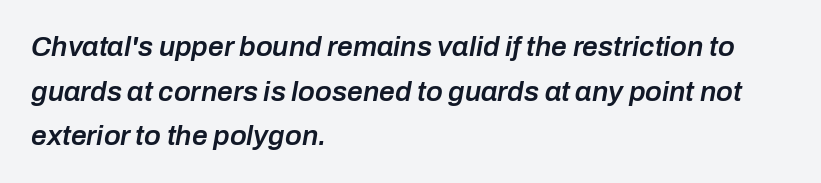
{"italic": "yes", "lean": "right", "slant_degrees": 10, "bold": "semi", "weight": "semibold", "width": "normal", "stroke_contrast": "low", "x_height": "medium", "monospaced": "no", "underline": "no", "align": "left", "line_spacing": "normal", "line_spacing_ratio": 1.59, "letter_spacing": "normal", "letter_spacing_em": 0.0, "glyph_px": 28}
